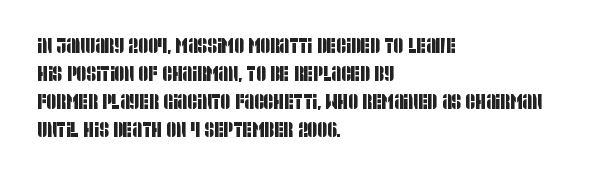
{"underline": "no", "align": "left", "line_spacing": "normal", "line_spacing_ratio": 1.33, "letter_spacing": "normal", "letter_spacing_em": 0.0, "glyph_px": 21}
